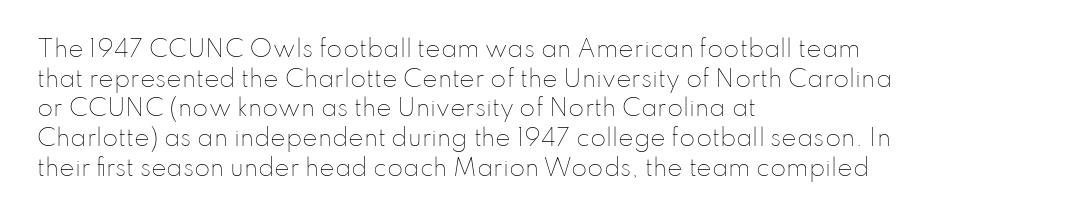
Q: Is the text bold? A: No.
Q: Is the text italic (slanted)? A: No, it is upright.
Q: Is the text underlined? A: No.
Q: How is the paragraph aligned? A: Left-aligned.
Q: Is the spacing between letters normal or unusually wide? A: Normal.
Q: Is the spacing between lines tight, normal or loose? A: Normal.
